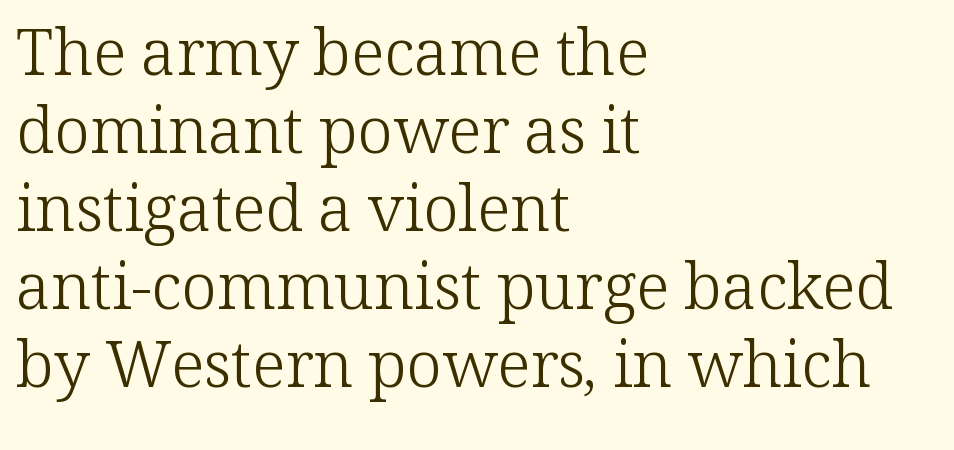
{"serif": "yes", "italic": "no", "bold": "no", "weight": "light", "width": "normal", "stroke_contrast": "low", "x_height": "medium", "monospaced": "no", "underline": "no", "align": "left", "line_spacing_ratio": 1.22, "letter_spacing": "normal", "letter_spacing_em": 0.0, "glyph_px": 64}
